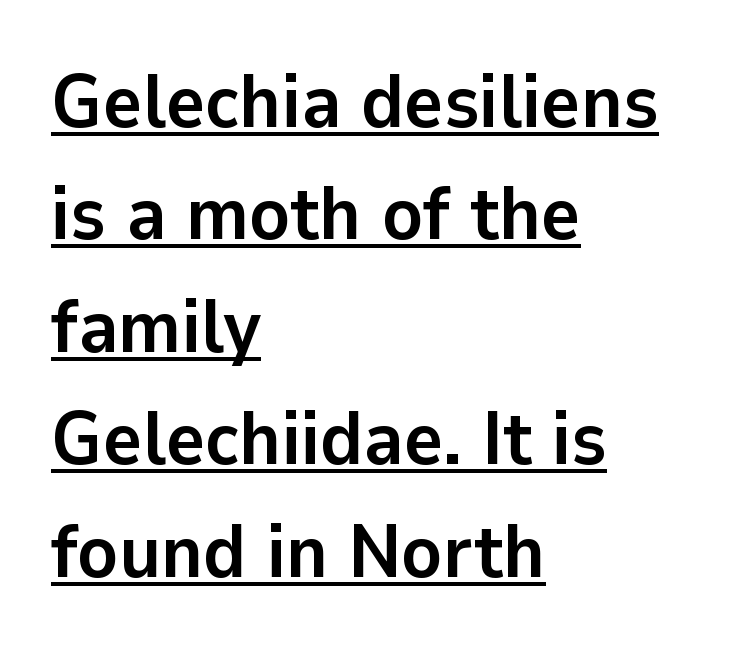
Q: Is the text bold? A: Yes.
Q: Is the text italic (slanted)? A: No, it is upright.
Q: Is the typeface a serif or a sans-serif typeface? A: Sans-serif.
Q: Is the text underlined? A: Yes.
Q: How is the paragraph aligned? A: Left-aligned.
Q: Is the spacing between letters normal or unusually wide? A: Normal.
Q: Is the spacing between lines tight, normal or loose? A: Normal.
Q: Width (condensed, normal, or wide)? A: Normal.
Q: Stroke contrast? A: Low.
Q: x-height? A: Medium.
Q: Monospaced? A: No.
